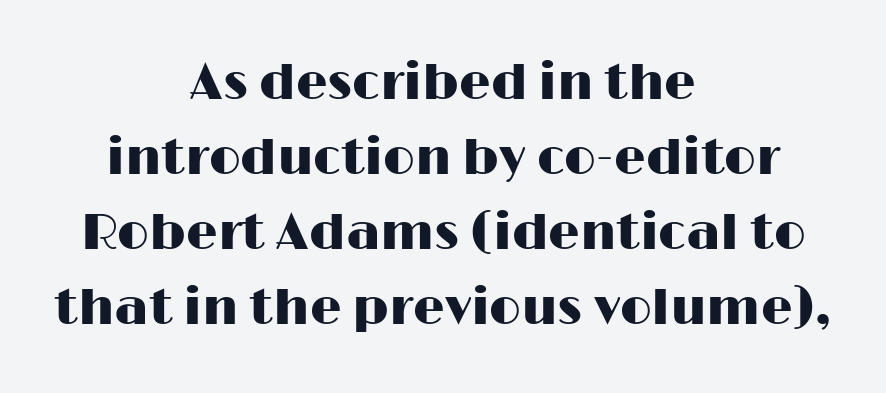
The image shows 50 px wide sans-serif type, upright; set centered, normal line spacing (1.5x), normal letter spacing, not underlined; high stroke contrast and a medium x-height.
